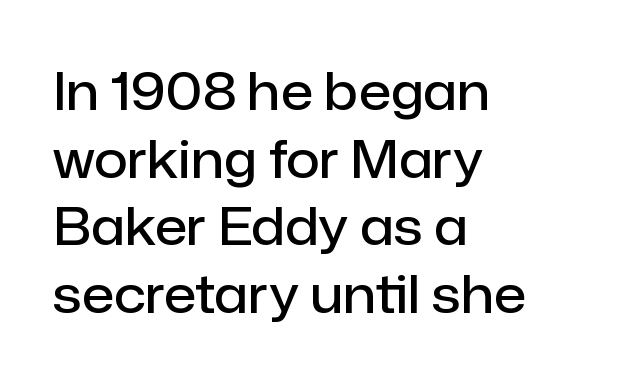
{"serif": "no", "italic": "no", "bold": "semi", "weight": "semibold", "width": "normal", "stroke_contrast": "low", "x_height": "medium", "monospaced": "no", "underline": "no", "align": "left", "line_spacing": "normal", "line_spacing_ratio": 1.3, "letter_spacing": "normal", "letter_spacing_em": 0.0, "glyph_px": 52}
